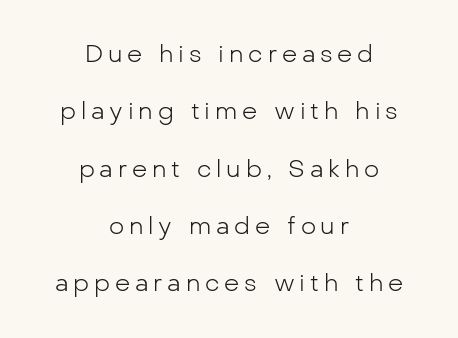
The image shows 24 px text type, upright; set centered, loose line spacing (2.39x), unusually wide letter spacing (+0.2 em), not underlined.
